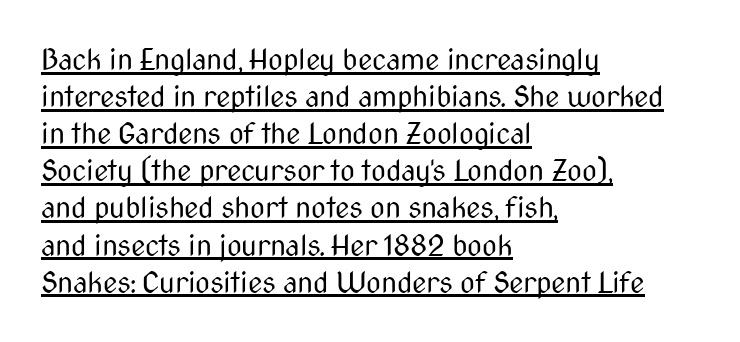
{"serif": "no", "italic": "no", "bold": "no", "weight": "regular", "width": "condensed", "stroke_contrast": "medium", "x_height": "medium", "monospaced": "no", "underline": "yes", "align": "left", "line_spacing": "normal", "line_spacing_ratio": 1.28, "letter_spacing": "normal", "letter_spacing_em": 0.0, "glyph_px": 29}
